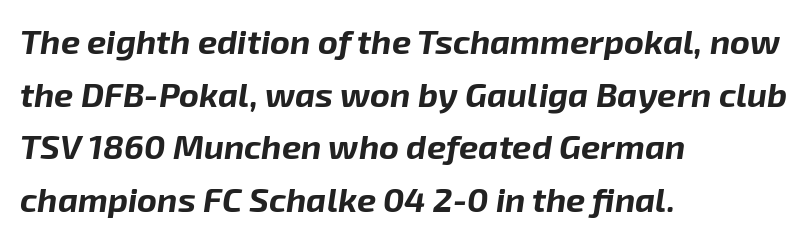
Q: Is the text bold? A: Yes.
Q: Is the text italic (slanted)? A: Yes, it leans right by about 8 degrees.
Q: Is the text underlined? A: No.
Q: How is the paragraph aligned? A: Left-aligned.
Q: Is the spacing between letters normal or unusually wide? A: Normal.
Q: Is the spacing between lines tight, normal or loose? A: Normal.
Q: Width (condensed, normal, or wide)? A: Normal.
Q: Stroke contrast? A: Low.
Q: x-height? A: Medium.
Q: Monospaced? A: No.
